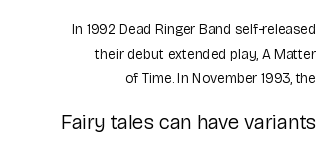
{"italic": "no", "bold": "no", "underline": "no", "align": "right", "line_spacing_ratio": 1.76, "letter_spacing": "normal", "letter_spacing_em": 0.0, "larger_block": "second", "size_ratio": 1.43, "glyph_px": 20}
